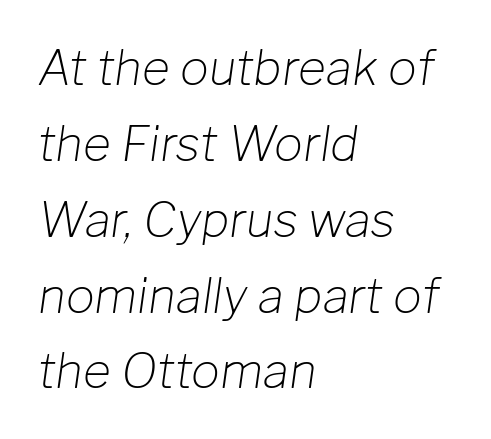
The image shows 48 px light type, italic (leaning right); set left-aligned, normal line spacing (1.58x), normal letter spacing, not underlined; low stroke contrast and a medium x-height.
